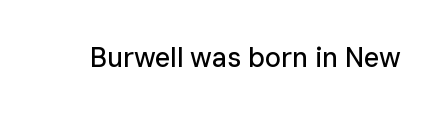
{"italic": "no", "underline": "no", "letter_spacing": "normal", "letter_spacing_em": 0.0, "glyph_px": 27}
